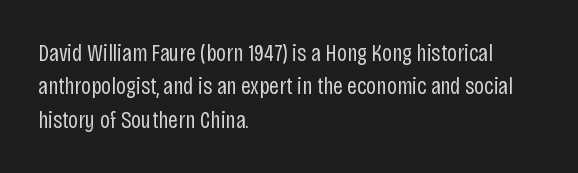
The image shows 24 px text type, upright; set left-aligned, normal line spacing (1.39x), normal letter spacing, not underlined.
